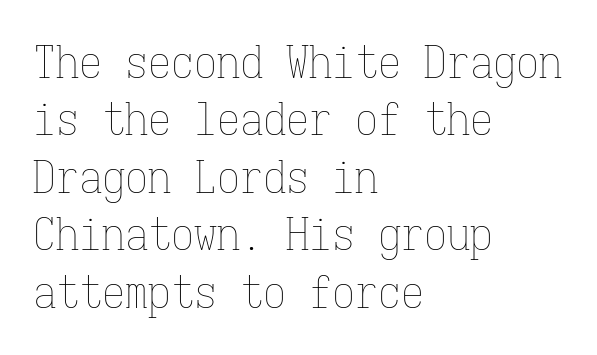
Q: Is the text bold? A: No.
Q: Is the text italic (slanted)? A: No, it is upright.
Q: Is the text underlined? A: No.
Q: How is the paragraph aligned? A: Left-aligned.
Q: Is the spacing between letters normal or unusually wide? A: Normal.
Q: Is the spacing between lines tight, normal or loose? A: Normal.
Q: Width (condensed, normal, or wide)? A: Condensed.
Q: Stroke contrast? A: Low.
Q: x-height? A: Medium.
Q: Monospaced? A: Yes.
